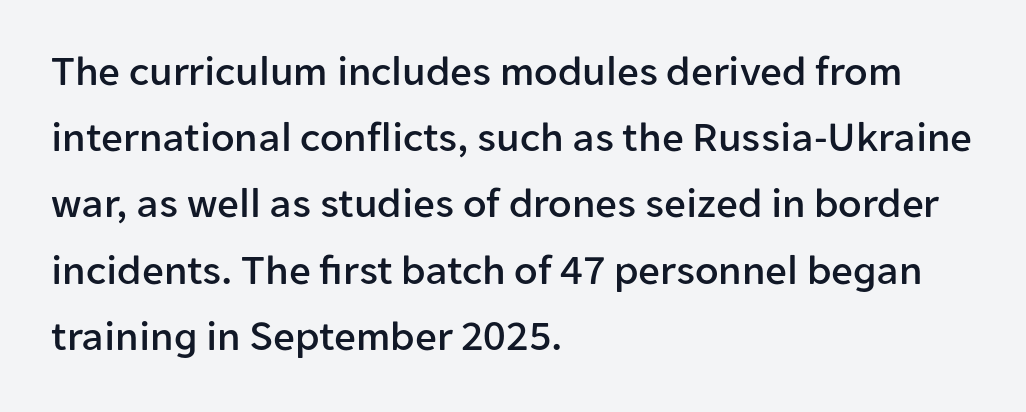
Q: Is the text italic (slanted)? A: No, it is upright.
Q: Is the typeface a serif or a sans-serif typeface? A: Sans-serif.
Q: Is the text underlined? A: No.
Q: How is the paragraph aligned? A: Left-aligned.
Q: Is the spacing between letters normal or unusually wide? A: Normal.
Q: Is the spacing between lines tight, normal or loose? A: Normal.
Q: Width (condensed, normal, or wide)? A: Normal.
Q: Stroke contrast? A: Low.
Q: x-height? A: Medium.
Q: Monospaced? A: No.
